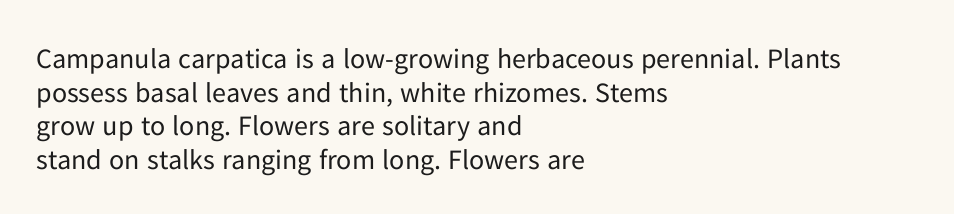
The image shows 28 px regular-weight sans-serif type, upright; set left-aligned, line spacing 1.2x, normal letter spacing, not underlined; low stroke contrast and a medium x-height.
